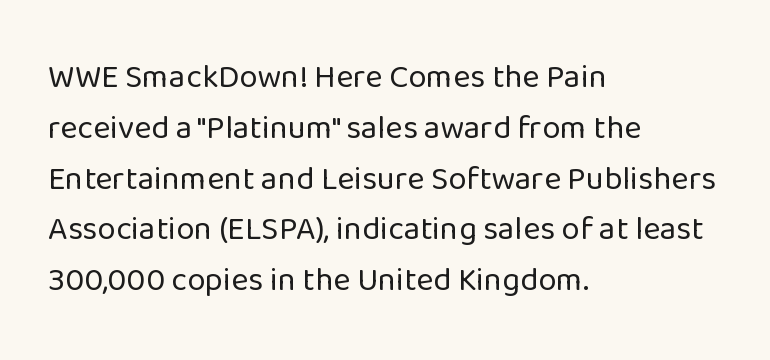
The image shows 33 px regular-weight sans-serif type, upright; set left-aligned, normal line spacing (1.54x), normal letter spacing, not underlined; low stroke contrast and a medium x-height.
